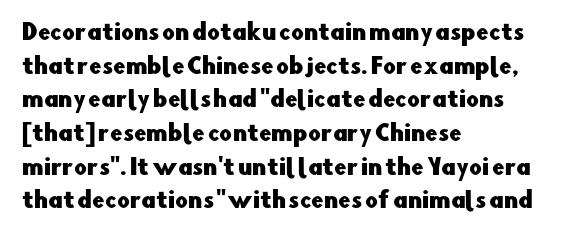
The image shows 22 px text type, upright; set left-aligned, normal line spacing (1.53x), normal letter spacing, not underlined.
